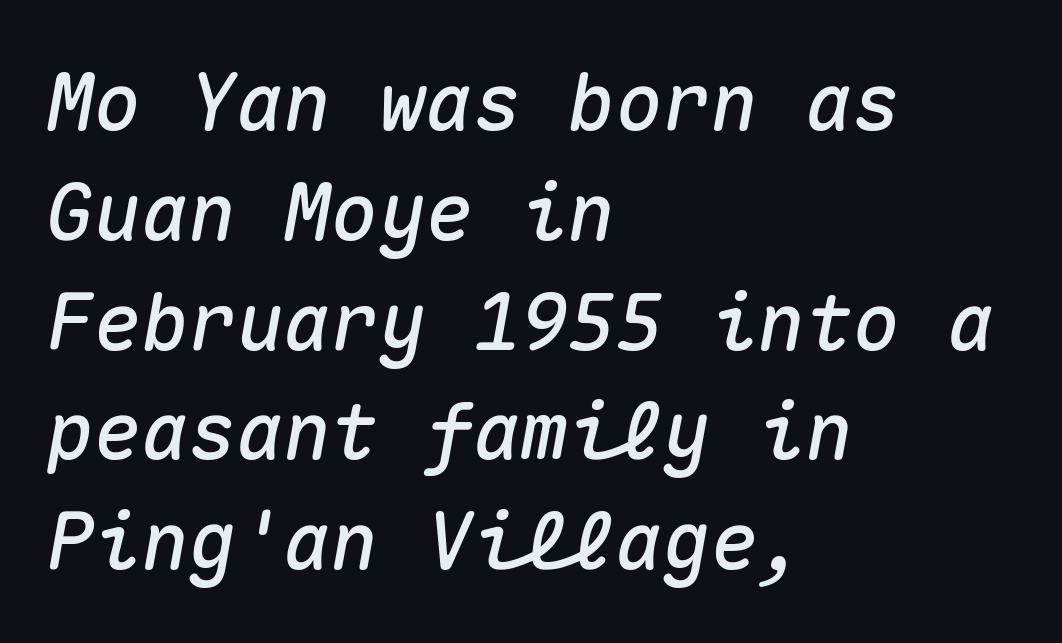
Vertically, the passage feels balanced, rows spaced as you'd expect. The type is set solid horizontally, with unmodified tracking. These lines are rendered in a fixed-pitch font. Caption: multi-line text, flush left, ragged right.
